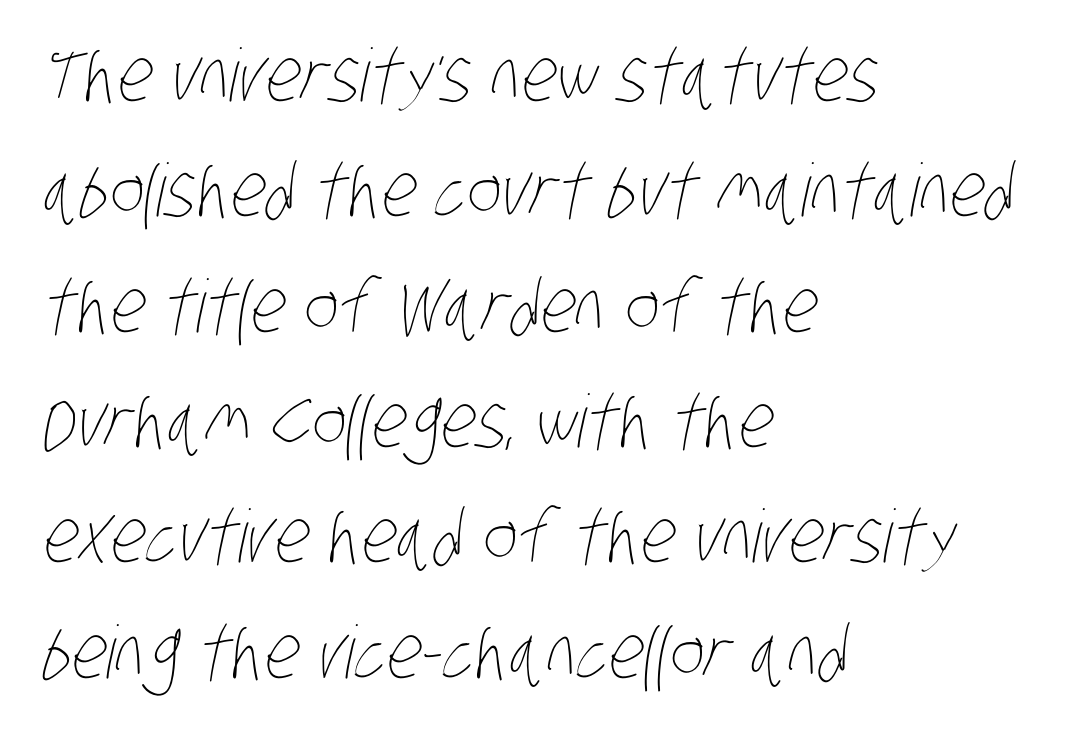
{"bold": "no", "weight": "thin", "width": "condensed", "stroke_contrast": "low", "x_height": "large", "monospaced": "no", "underline": "no", "align": "left", "line_spacing": "normal", "line_spacing_ratio": 1.58, "letter_spacing": "normal", "letter_spacing_em": 0.0, "glyph_px": 73}
